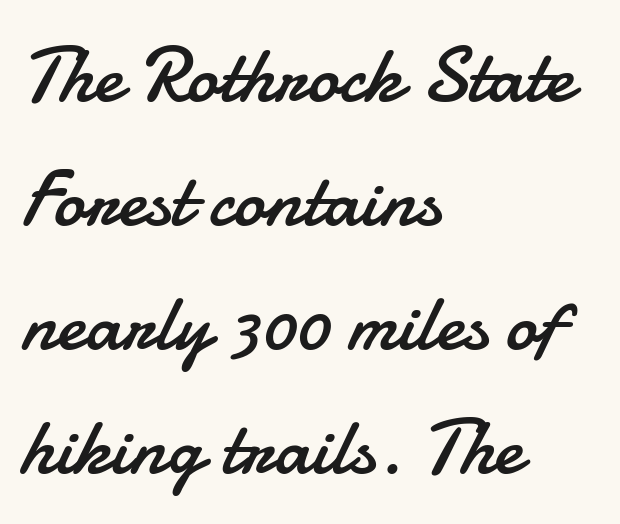
The image shows 79 px regular-weight sans-serif type; set left-aligned, normal line spacing (1.57x), normal letter spacing, not underlined; low stroke contrast and a small x-height.
